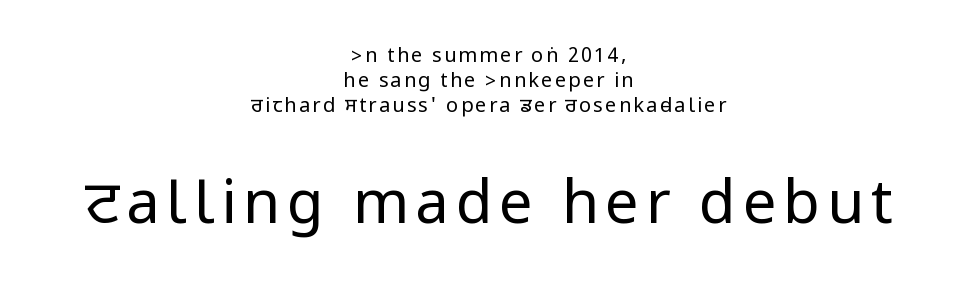
Horizontally, the lines are justified to the midpoint only. Nope, not italic — everything's standing straight. Leading matches the norm, producing a regular column. This rendering features lettering with no underline. Typesetter's note — lower block bumped up in size, upper block left smaller.
